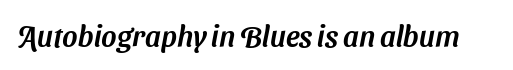
The image shows 29 px sans-serif type; set normal letter spacing, not underlined; medium stroke contrast and a medium x-height.
